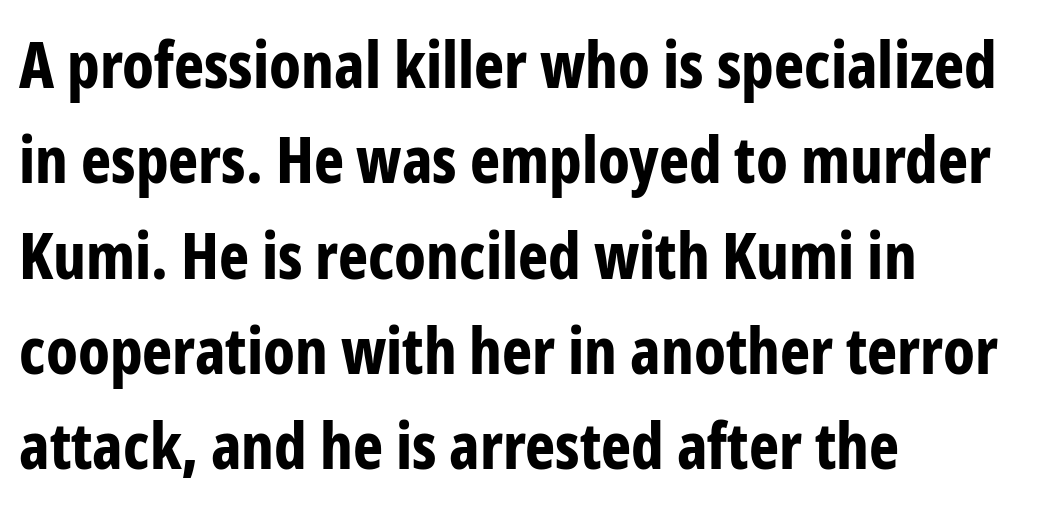
Observe the absence of serifs on each vertical stroke in this sample. Horizontal bands of white between lines are of average thickness. Notice how thick the strokes are: this is what a full bold looks like. Varying glyph widths throughout — classic text-font behaviour. Unlike italic type, these characters show no tilt at all. Reading down the block, your eye returns to a fixed left position each line.
